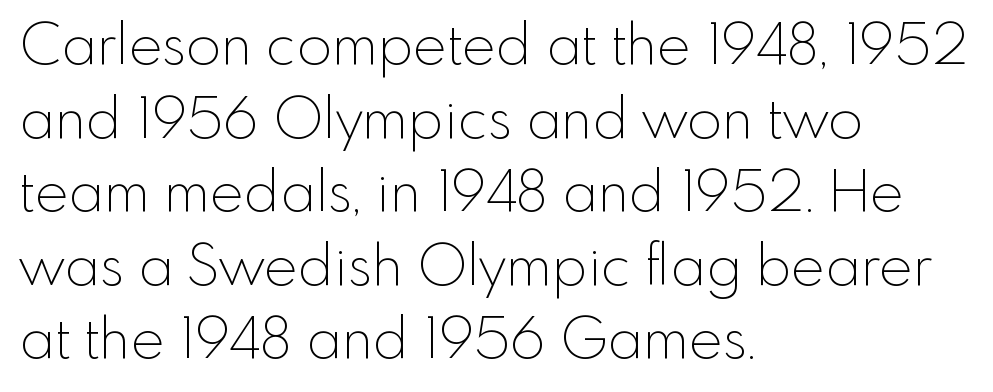
The image shows 57 px thin sans-serif type, upright; set left-aligned, normal line spacing (1.29x), normal letter spacing, not underlined; a small x-height.
